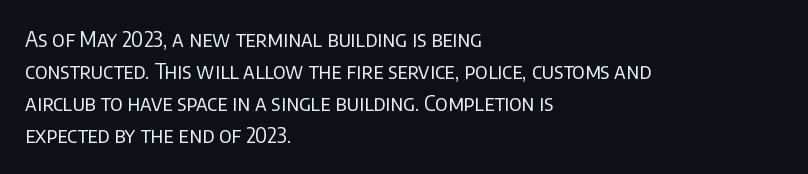
Is the block centered? No — it sits flush against the left margin. Honestly, the row spacing looks completely unremarkable. Check under the words: just untouched page. Ascenders rise straight up at ninety degrees. Nobody touched the tracking dial on this one.
